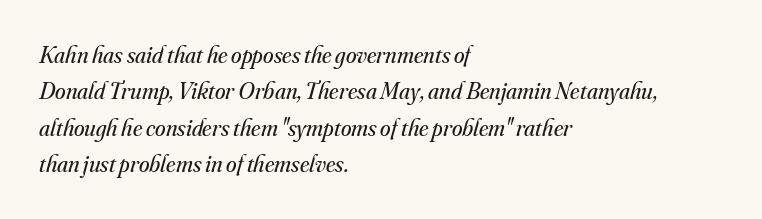
If you drew a ruler down the left edge, every line would touch it. Look at the tracking — it's just the regular setting, nothing added. No word sits above an underline. Stems and bowls with no extra thickness — not bold.
